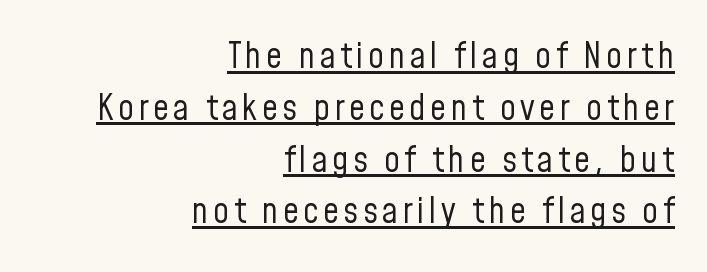
Q: Is the text bold? A: No.
Q: Is the text italic (slanted)? A: No, it is upright.
Q: Is the typeface a serif or a sans-serif typeface? A: Sans-serif.
Q: Is the text underlined? A: Yes.
Q: How is the paragraph aligned? A: Right-aligned.
Q: Is the spacing between lines tight, normal or loose? A: Normal.
Q: Width (condensed, normal, or wide)? A: Condensed.
Q: Stroke contrast? A: Low.
Q: x-height? A: Medium.
Q: Monospaced? A: No.
